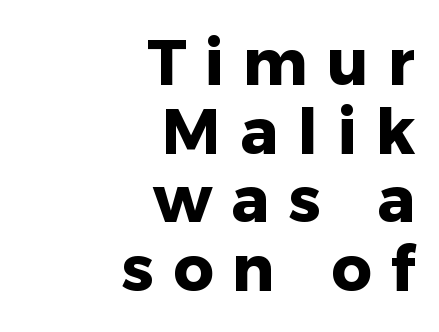
Where is the straight margin? On the right. Vertical strokes here are truly vertical. The font is running at its bold setting. The typeface chosen for these lines omits serifs.
